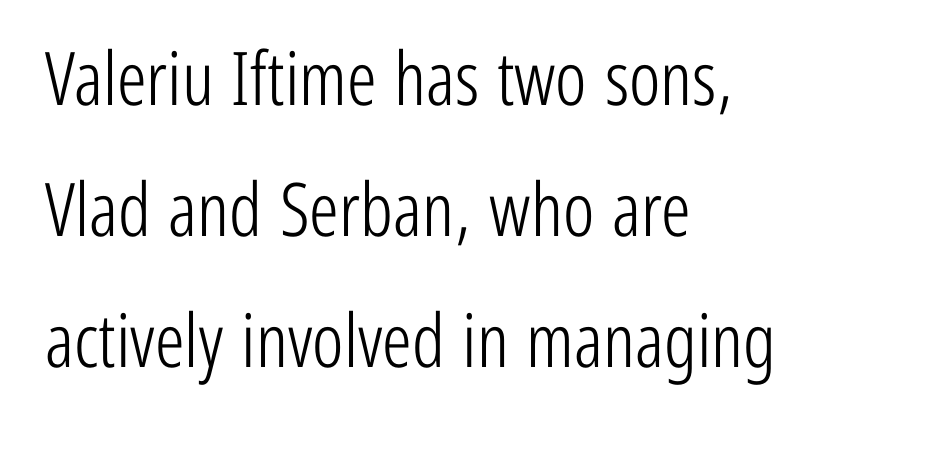
The rendering uses natural spacing where letterforms have individual widths. Letterform terminals end flat and unadorned throughout the passage. Horizontal alignment here is leftward, the default for most running prose. It's the straight-up-and-down kind of type. Letters have the restrained weight of plain body copy at most. Is the letter spacing exaggerated? No — it looks like the ordinary default.
